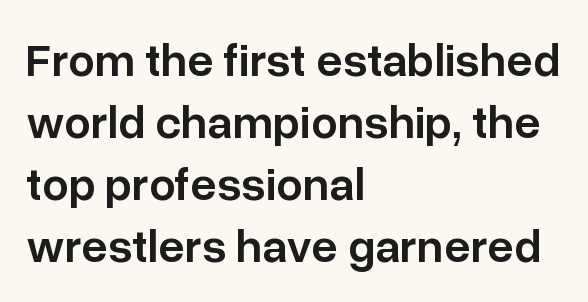
Alignment: flush left. This is sans-serif lettering, the kind often seen on screens and signage. The type is set solid horizontally, with unmodified tracking. Bold? Not quite — semibold, heavier than regular but stopping short.
